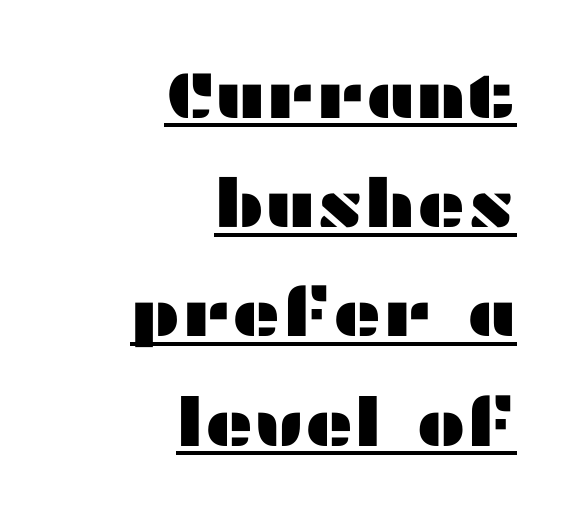
{"serif": "no", "italic": "no", "width": "wide", "stroke_contrast": "medium", "x_height": "medium", "monospaced": "no", "underline": "yes", "align": "right", "line_spacing": "normal", "line_spacing_ratio": 1.63, "letter_spacing": "normal", "letter_spacing_em": 0.0, "glyph_px": 67}
